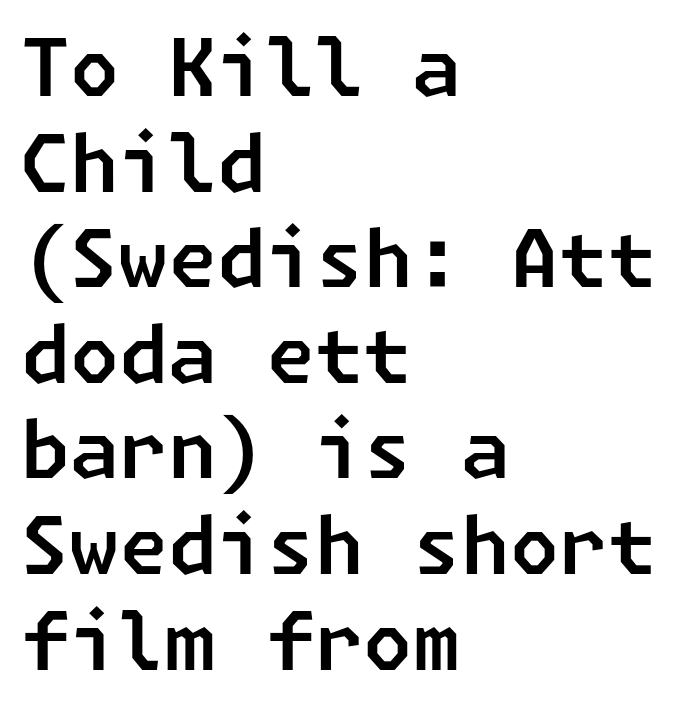
The image shows 79 px sans-serif type; set left-aligned, line spacing 1.21x, normal letter spacing, not underlined; low stroke contrast and a medium x-height.
